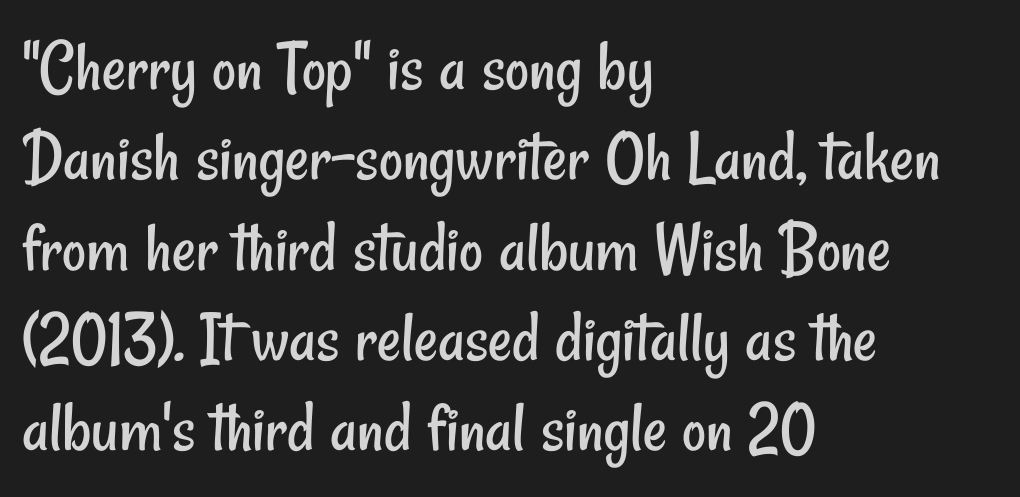
How are the letters spaced? Ordinarily, with no added tracking. Typographically, this falls in the sans-serif category. Has an underline been added? It has not. Is this a fixed-width face? No — the glyphs have proportional, varying widths.
